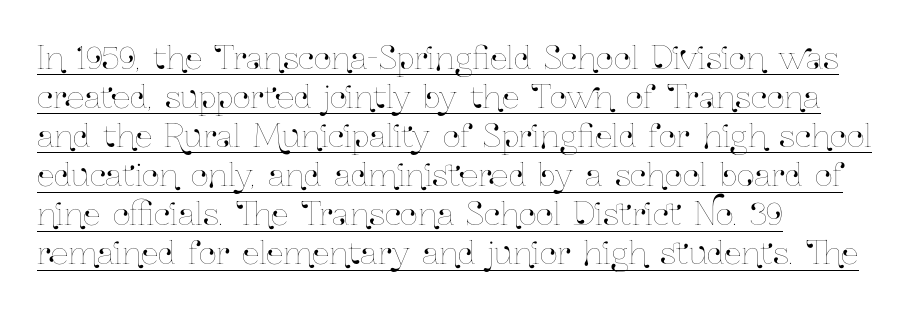
{"italic": "no", "width": "condensed", "stroke_contrast": "low", "x_height": "medium", "monospaced": "no", "underline": "yes", "align": "left", "line_spacing": "normal", "line_spacing_ratio": 1.26, "letter_spacing": "normal", "letter_spacing_em": 0.0, "glyph_px": 31}
